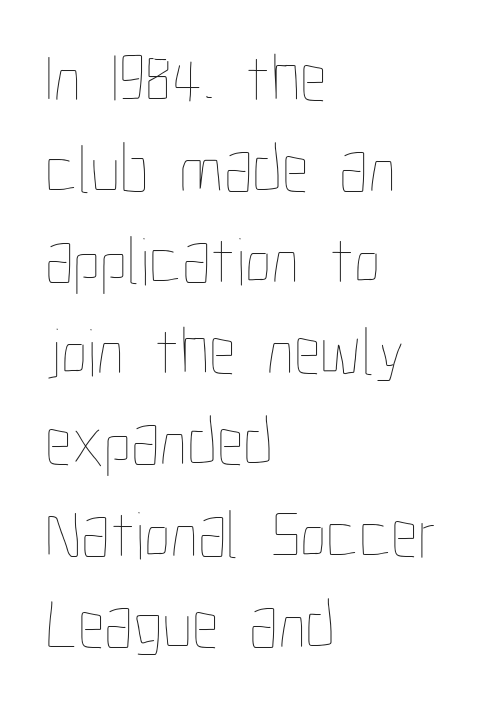
The image shows 68 px thin, condensed type, upright; set left-aligned, normal line spacing (1.34x), normal letter spacing, not underlined; low stroke contrast and a medium x-height.
